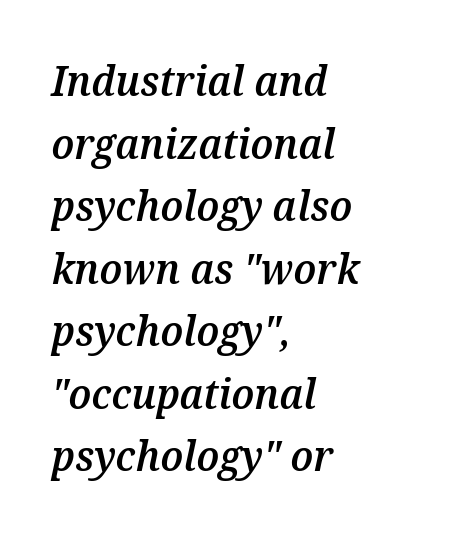
Q: Is the text bold? A: Semi-bold.
Q: Is the text italic (slanted)? A: Yes, it leans right by about 12 degrees.
Q: Is the text underlined? A: No.
Q: How is the paragraph aligned? A: Left-aligned.
Q: Is the spacing between letters normal or unusually wide? A: Normal.
Q: Is the spacing between lines tight, normal or loose? A: Normal.
Q: Width (condensed, normal, or wide)? A: Normal.
Q: Stroke contrast? A: Medium.
Q: x-height? A: Medium.
Q: Monospaced? A: No.
